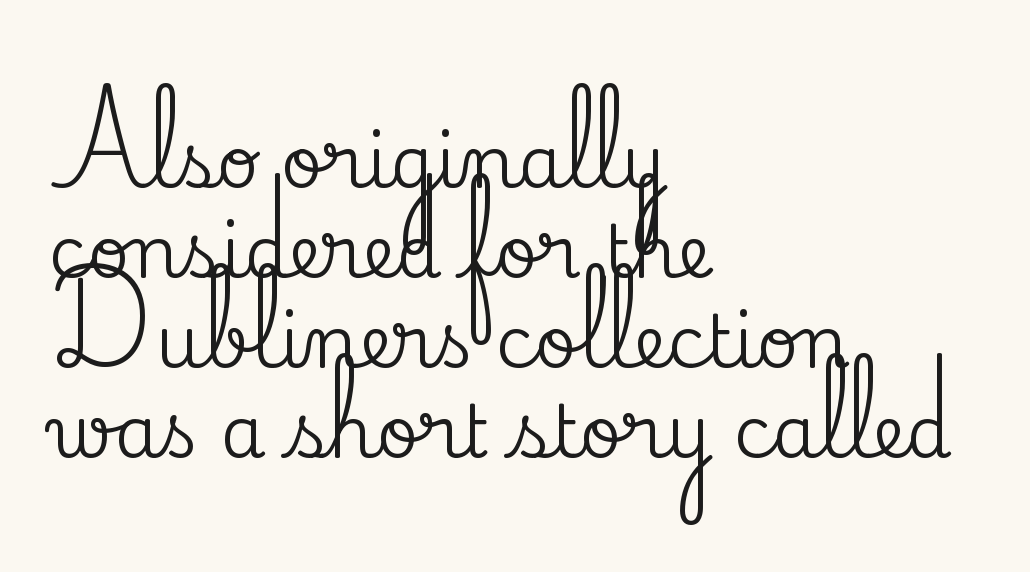
The rendering uses natural spacing where letterforms have individual widths. The specimen omits any rule beneath the text block's lines. Normally led — the rows are evenly, conventionally spaced. Check where the strokes stop: tiny serifs finish them off. Nope, not italic — everything's standing straight.
